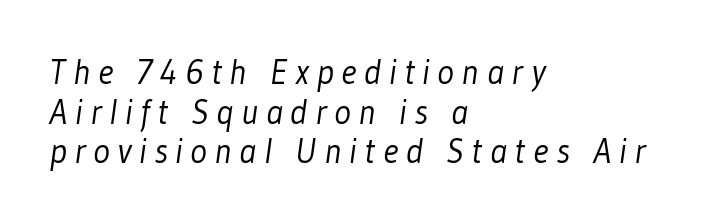
Q: Is the text bold? A: No.
Q: Is the typeface a serif or a sans-serif typeface? A: Sans-serif.
Q: Is the text underlined? A: No.
Q: How is the paragraph aligned? A: Left-aligned.
Q: Is the spacing between letters normal or unusually wide? A: Unusually wide.
Q: Is the spacing between lines tight, normal or loose? A: Tight.
Q: Width (condensed, normal, or wide)? A: Condensed.
Q: Stroke contrast? A: Low.
Q: x-height? A: Medium.
Q: Monospaced? A: No.
